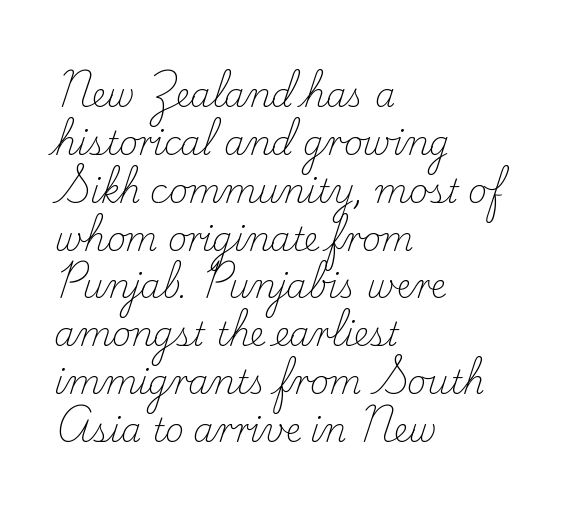
Q: Is the text bold? A: No.
Q: Is the text italic (slanted)? A: Yes.
Q: Is the typeface a serif or a sans-serif typeface? A: Serif.
Q: Is the text underlined? A: No.
Q: How is the paragraph aligned? A: Left-aligned.
Q: Is the spacing between letters normal or unusually wide? A: Normal.
Q: Is the spacing between lines tight, normal or loose? A: Normal.
Q: Width (condensed, normal, or wide)? A: Normal.
Q: Stroke contrast? A: Low.
Q: x-height? A: Small.
Q: Monospaced? A: No.
